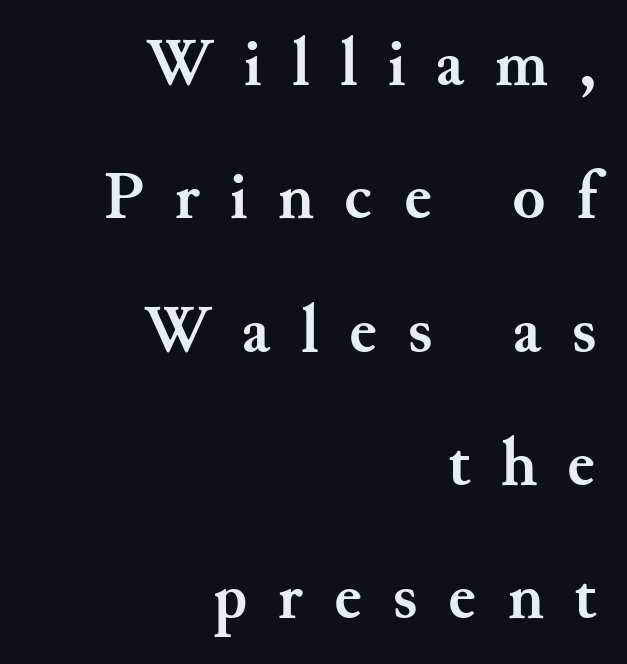
There is plenty of visible air inserted between adjacent glyphs. Is there any slant? The stems are plumb. A typesetter would call this proportional, since set widths differ per character. Descender tails drop into unmarked territory. Baseline-to-baseline distance is far greater than the letter height. Serifs: yes, visible at the terminals of the letterforms.
